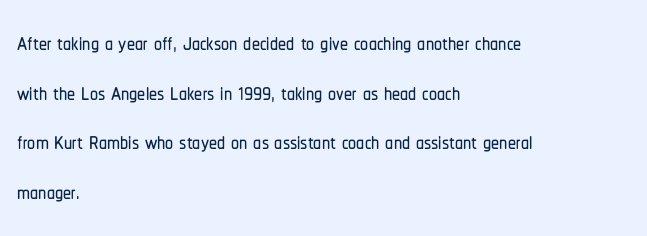
The letters stand straight up with perfectly vertical stems. A student would call this left alignment; a typographer would say flush left, rag right. Nobody drew a line under any word here. This sample has the flowing, uneven cadence of proportional lettering.
